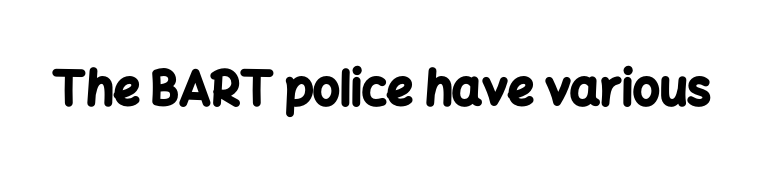
Q: Is the text bold? A: Yes.
Q: Is the text italic (slanted)? A: No, it is upright.
Q: Is the typeface a serif or a sans-serif typeface? A: Sans-serif.
Q: Is the text underlined? A: No.
Q: Is the spacing between letters normal or unusually wide? A: Normal.
Q: Width (condensed, normal, or wide)? A: Normal.
Q: Stroke contrast? A: Low.
Q: x-height? A: Medium.
Q: Monospaced? A: No.
